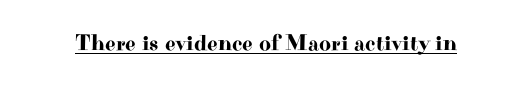
{"italic": "no", "underline": "yes", "letter_spacing": "normal", "letter_spacing_em": 0.0, "glyph_px": 23}
